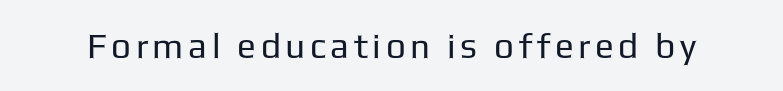
{"serif": "no", "italic": "no", "bold": "no", "weight": "regular", "width": "normal", "stroke_contrast": "low", "x_height": "medium", "monospaced": "no", "underline": "no", "glyph_px": 35}
